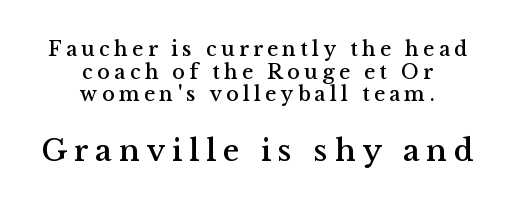
Both edges are ragged and mirror each other, which tells us the setting is centered. Bigger letters appear in the bottom chunk; the top chunk is reduced. Unlike italic type, these characters show no tilt at all. This sample trades vertical openness for compactness between lines. The words here are not underlined.
